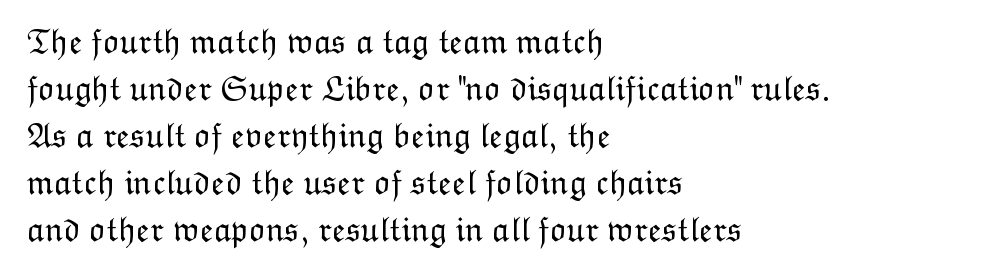
Q: Is the text bold? A: No.
Q: Is the text italic (slanted)? A: No, it is upright.
Q: Is the text underlined? A: No.
Q: How is the paragraph aligned? A: Left-aligned.
Q: Is the spacing between letters normal or unusually wide? A: Normal.
Q: Is the spacing between lines tight, normal or loose? A: Normal.
Q: Width (condensed, normal, or wide)? A: Normal.
Q: Stroke contrast? A: Low.
Q: x-height? A: Medium.
Q: Monospaced? A: No.
